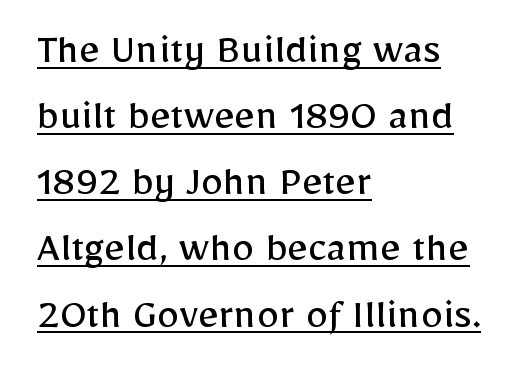
{"serif": "no", "italic": "no", "bold": "no", "weight": "regular", "width": "normal", "stroke_contrast": "low", "x_height": "medium", "monospaced": "no", "underline": "yes", "align": "left", "line_spacing": "normal", "line_spacing_ratio": 1.47, "letter_spacing": "normal", "letter_spacing_em": 0.0, "glyph_px": 45}
